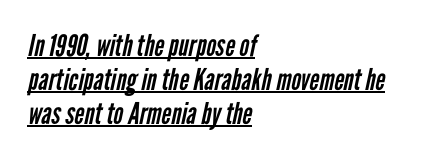
The passage shown is typeset with a sans-serif family. These lines are rendered in a variable-pitch font. How are the letters spaced? Ordinarily, with no added tracking. Stroke mass is kept to a normal reading level or below. Reading down the column, the eye jumps only a short way to each next line.
